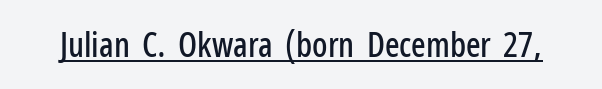
Q: Is the text italic (slanted)? A: No, it is upright.
Q: Is the typeface a serif or a sans-serif typeface? A: Sans-serif.
Q: Is the text underlined? A: Yes.
Q: Is the spacing between letters normal or unusually wide? A: Normal.
Q: Width (condensed, normal, or wide)? A: Condensed.
Q: Stroke contrast? A: Low.
Q: x-height? A: Medium.
Q: Monospaced? A: No.
